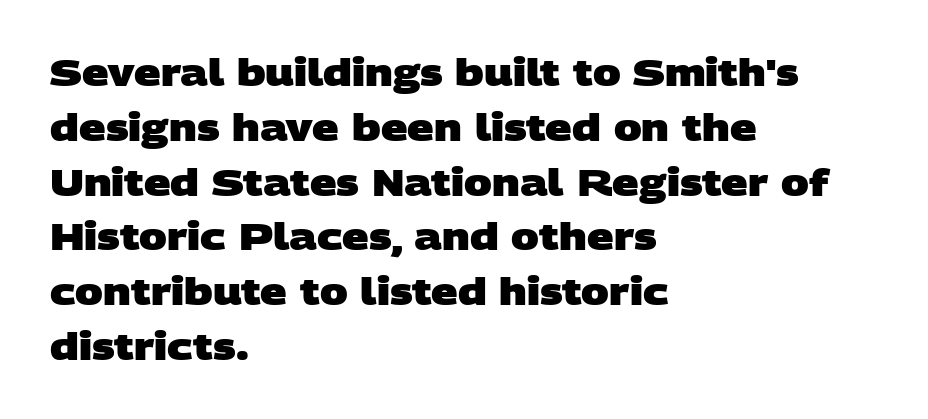
{"serif": "no", "bold": "yes", "weight": "heavy", "width": "wide", "stroke_contrast": "low", "x_height": "large", "monospaced": "no", "underline": "no", "align": "left", "line_spacing": "normal", "line_spacing_ratio": 1.48, "letter_spacing": "normal", "letter_spacing_em": 0.0, "glyph_px": 37}
